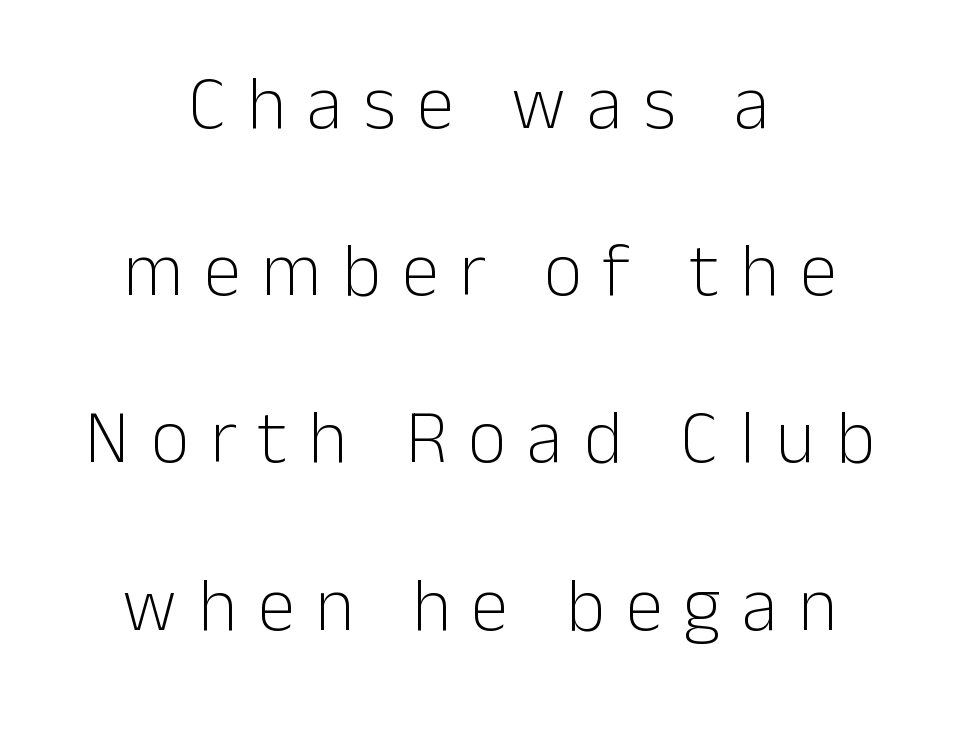
The image shows 75 px light sans-serif type, upright; set centered, loose line spacing (2.23x), unusually wide letter spacing (+0.28 em), not underlined; low stroke contrast and a medium x-height.
